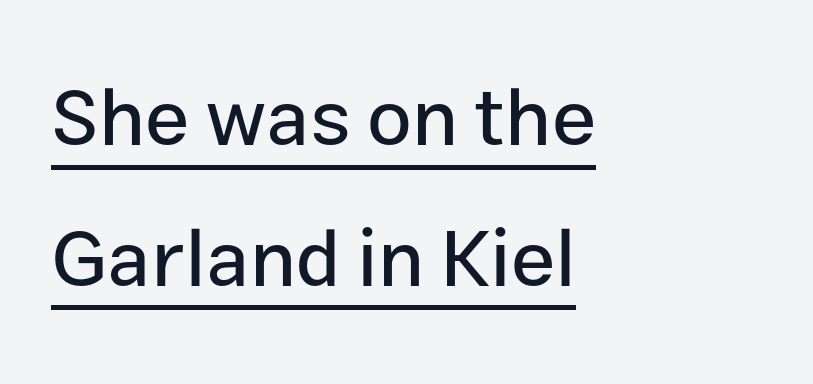
Q: Is the text italic (slanted)? A: No, it is upright.
Q: Is the typeface a serif or a sans-serif typeface? A: Sans-serif.
Q: Is the text underlined? A: Yes.
Q: How is the paragraph aligned? A: Left-aligned.
Q: Is the spacing between letters normal or unusually wide? A: Normal.
Q: Width (condensed, normal, or wide)? A: Normal.
Q: Stroke contrast? A: Low.
Q: x-height? A: Medium.
Q: Monospaced? A: No.
